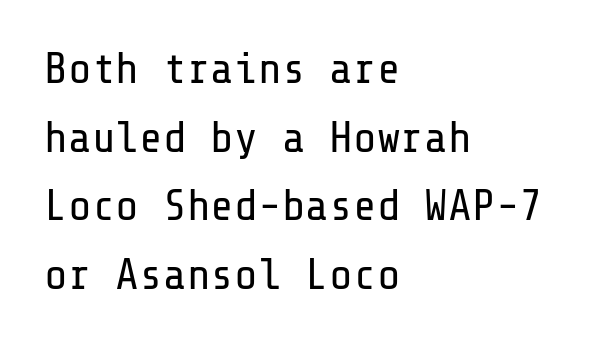
Stroke thickness stays within the range of a standard reading face or lighter. Is the letter spacing exaggerated? No — it looks like the ordinary default. A roman cut, with each character standing at attention. Teacher's note: observe the even left margin — that is flush-left alignment.
